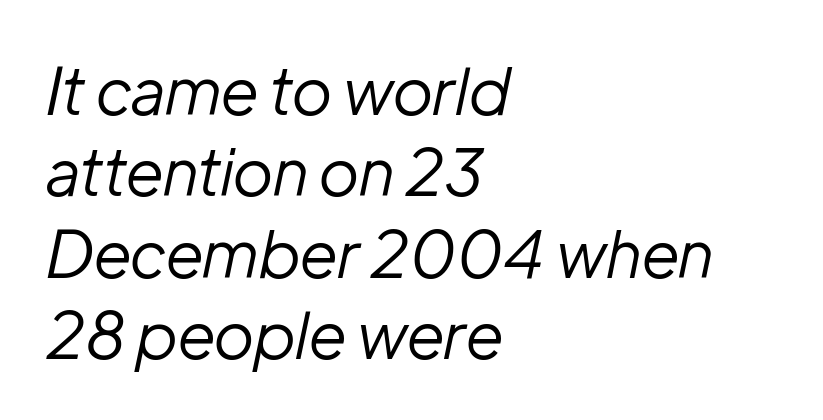
Q: Is the text bold? A: No.
Q: Is the text italic (slanted)? A: Yes, it leans right by about 12 degrees.
Q: Is the text underlined? A: No.
Q: How is the paragraph aligned? A: Left-aligned.
Q: Is the spacing between letters normal or unusually wide? A: Normal.
Q: Is the spacing between lines tight, normal or loose? A: Normal.
Q: Width (condensed, normal, or wide)? A: Normal.
Q: Stroke contrast? A: Low.
Q: x-height? A: Medium.
Q: Monospaced? A: No.
